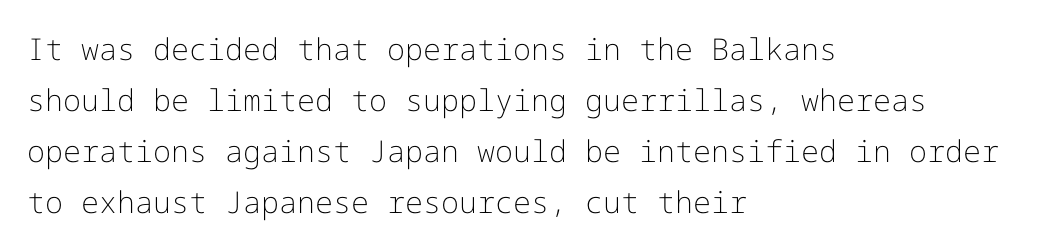
{"serif": "no", "italic": "no", "bold": "no", "weight": "light", "width": "normal", "stroke_contrast": "low", "x_height": "medium", "underline": "no", "align": "left", "line_spacing": "normal", "line_spacing_ratio": 1.7, "letter_spacing": "normal", "letter_spacing_em": 0.0, "glyph_px": 30}
